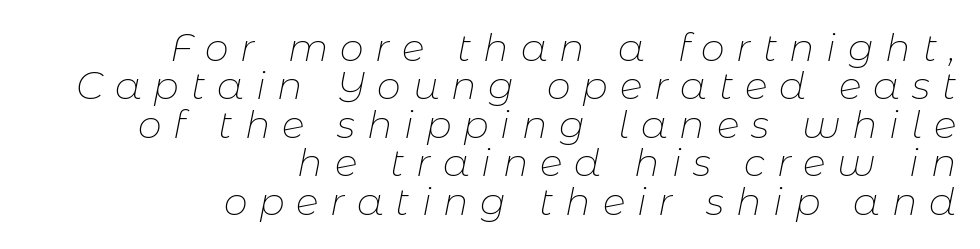
Q: Is the text bold? A: No.
Q: Is the text italic (slanted)? A: Yes, it leans right by about 11 degrees.
Q: Is the text underlined? A: No.
Q: How is the paragraph aligned? A: Right-aligned.
Q: Is the spacing between letters normal or unusually wide? A: Unusually wide.
Q: Is the spacing between lines tight, normal or loose? A: Tight.
Q: Width (condensed, normal, or wide)? A: Normal.
Q: Stroke contrast? A: Low.
Q: x-height? A: Medium.
Q: Monospaced? A: No.
